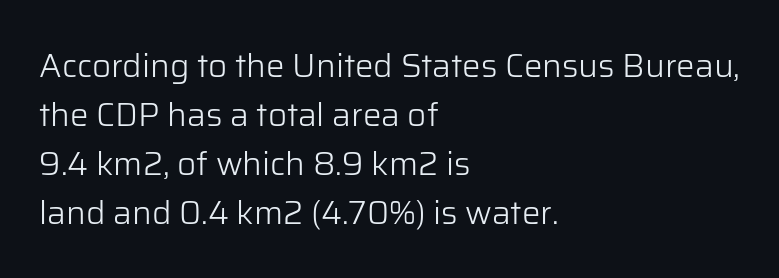
The image shows 33 px light sans-serif type, upright; set left-aligned, normal line spacing (1.48x), normal letter spacing, not underlined; low stroke contrast and a medium x-height.
